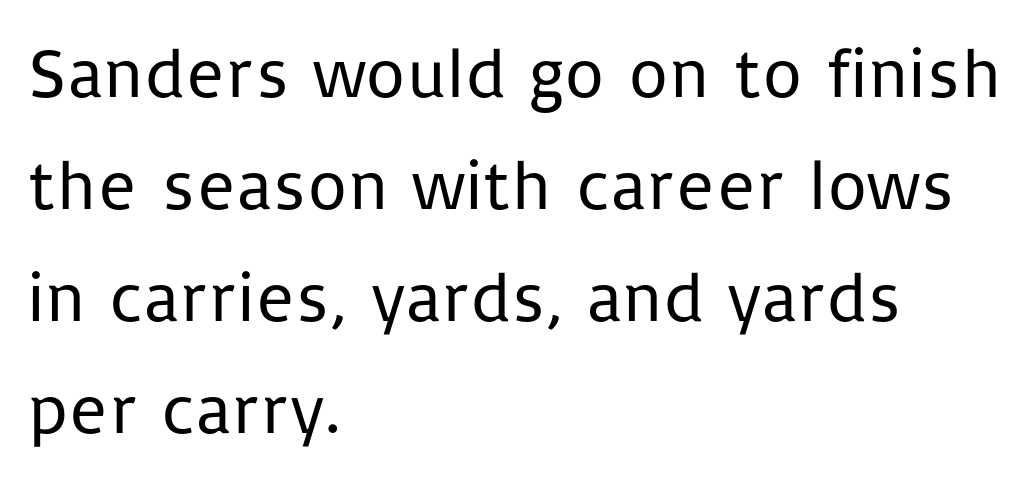
Q: Is the text bold? A: No.
Q: Is the text italic (slanted)? A: No, it is upright.
Q: Is the typeface a serif or a sans-serif typeface? A: Sans-serif.
Q: Is the text underlined? A: No.
Q: How is the paragraph aligned? A: Left-aligned.
Q: Is the spacing between letters normal or unusually wide? A: Normal.
Q: Is the spacing between lines tight, normal or loose? A: Normal.
Q: Width (condensed, normal, or wide)? A: Normal.
Q: Stroke contrast? A: Low.
Q: x-height? A: Medium.
Q: Monospaced? A: No.
